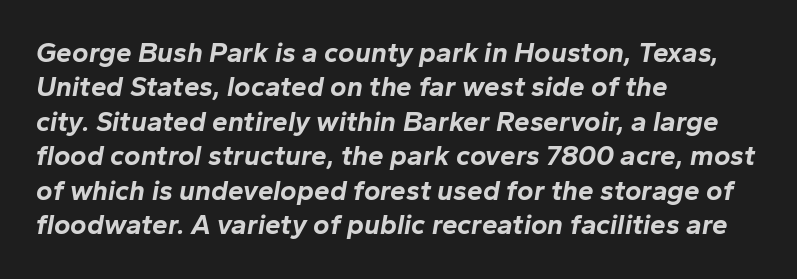
Descenders hang freely into open space. The passage is arranged the way most books set body copy — flush left. You can tell it's italic because the verticals aren't actually vertical. Varying glyph widths throughout — classic text-font behaviour. Look at the stroke-to-counter ratio: heavy, a bold.
